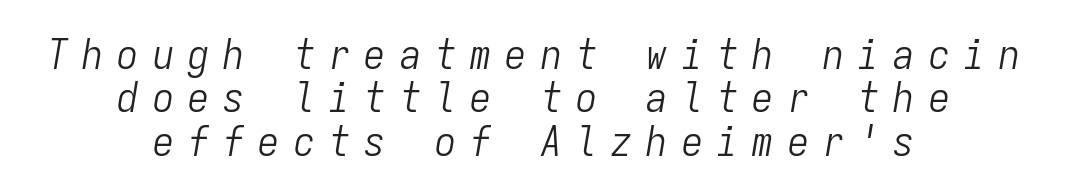
The image shows 42 px light, condensed type, italic (leaning right), monospaced; set centered, tight line spacing (1.03x), unusually wide letter spacing (+0.34 em), not underlined; low stroke contrast and a medium x-height.
